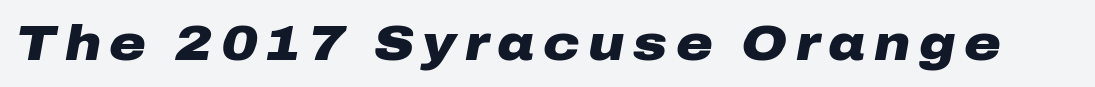
Q: Is the text bold? A: Yes.
Q: Is the text italic (slanted)? A: Yes, it leans right by about 10 degrees.
Q: Is the text underlined? A: No.
Q: Width (condensed, normal, or wide)? A: Wide.
Q: Stroke contrast? A: Low.
Q: x-height? A: Medium.
Q: Monospaced? A: No.
